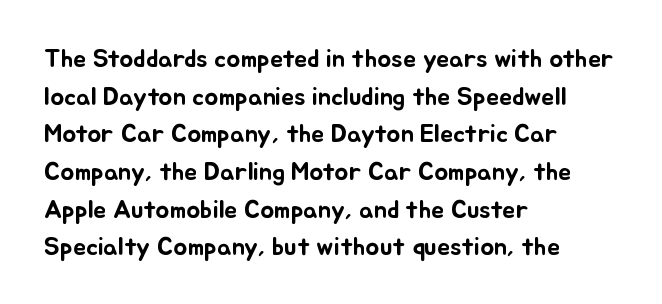
The image shows 26 px text type, upright; set left-aligned, normal line spacing (1.45x), normal letter spacing, not underlined.
